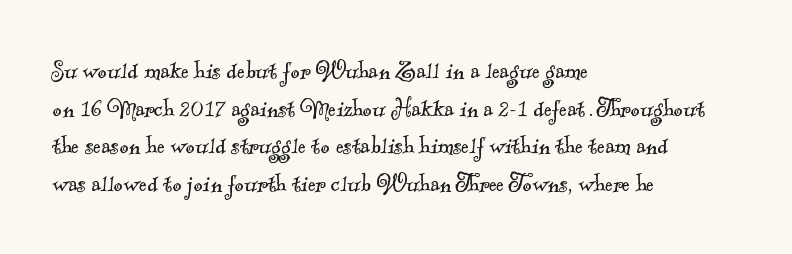
The image shows 29 px light serif type; set left-aligned, normal line spacing (1.3x), normal letter spacing, not underlined; a small x-height.
